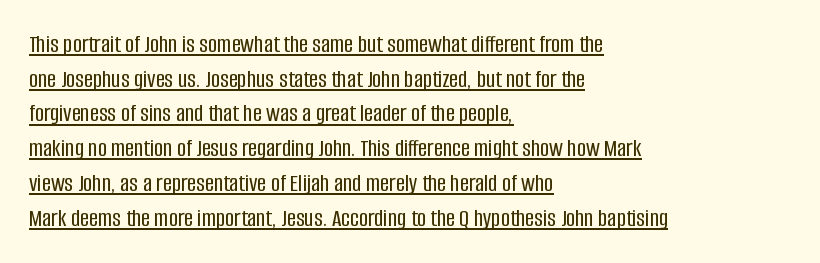
You can see a thin bar hugging the bottom of the glyphs. If you drew a ruler down the left edge, every line would touch it. The type is set solid horizontally, with unmodified tracking. Whoever set this chose a conventional vertical rhythm.
